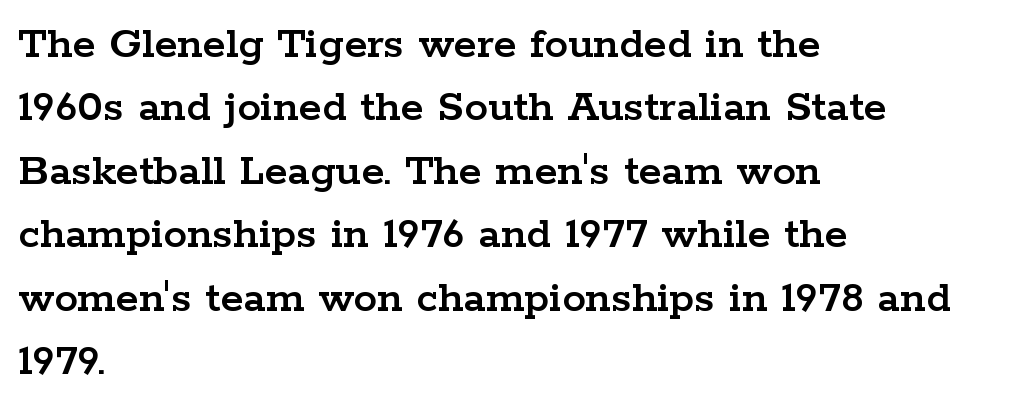
Q: Is the text italic (slanted)? A: No, it is upright.
Q: Is the typeface a serif or a sans-serif typeface? A: Serif.
Q: Is the text underlined? A: No.
Q: How is the paragraph aligned? A: Left-aligned.
Q: Is the spacing between letters normal or unusually wide? A: Normal.
Q: Is the spacing between lines tight, normal or loose? A: Normal.
Q: Width (condensed, normal, or wide)? A: Wide.
Q: Stroke contrast? A: Low.
Q: x-height? A: Medium.
Q: Monospaced? A: No.
